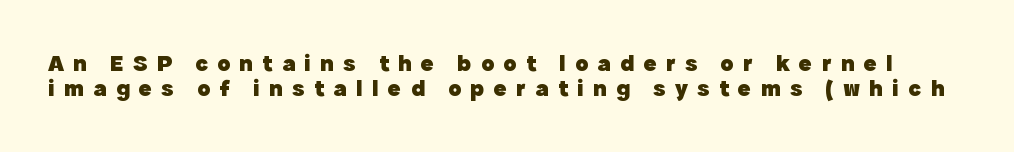
{"italic": "no", "bold": "yes", "underline": "no", "line_spacing": "tight", "line_spacing_ratio": 1.05, "letter_spacing": "wide", "letter_spacing_em": 0.39, "glyph_px": 24}
